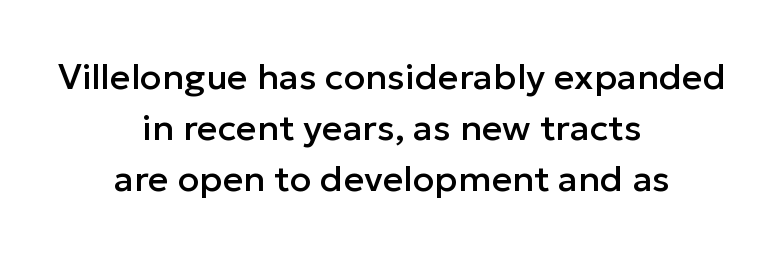
Each line is balanced around a shared central axis. The leading is moderate, giving the passage an even texture. Is the letter spacing exaggerated? No — it looks like the ordinary default. The type sits square on the baseline with zero lean. Letters rest on an invisible, unmarked baseline.
